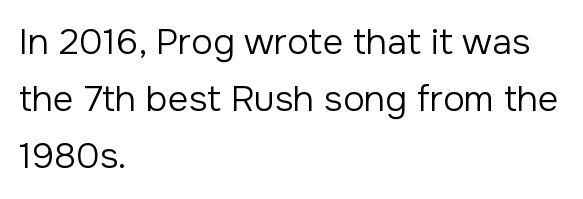
The strip under each line holds only bare page. The letters stand upright; this is a roman face. The lines in this sample share a left origin and differ only in where they stop. A typesetter would call this leading conventional body-copy spacing. The letters advance in unequal steps, a hallmark of proportional type. No letter is thick-stroked: the sample isn't bold.
